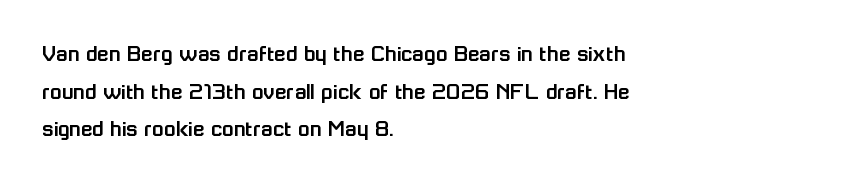
Q: Is the text italic (slanted)? A: No, it is upright.
Q: Is the text underlined? A: No.
Q: How is the paragraph aligned? A: Left-aligned.
Q: Is the spacing between letters normal or unusually wide? A: Normal.
Q: Is the spacing between lines tight, normal or loose? A: Normal.
